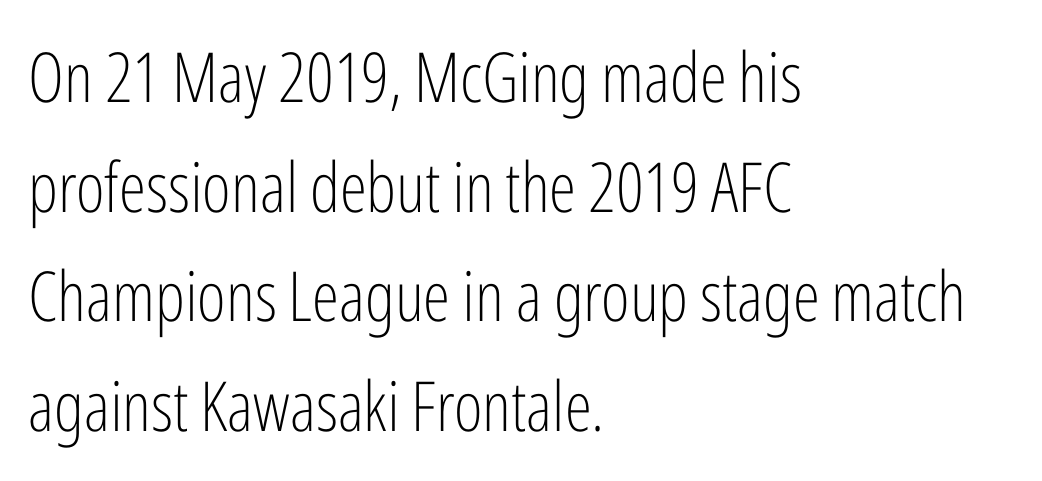
What stands out about the letter spacing? Nothing — it is the standard amount. Compared with a typical body face, this is equally light or lighter still. The space beneath each line is pristine and unruled. Spacing verdict: proportional, widths tailored to each character.
